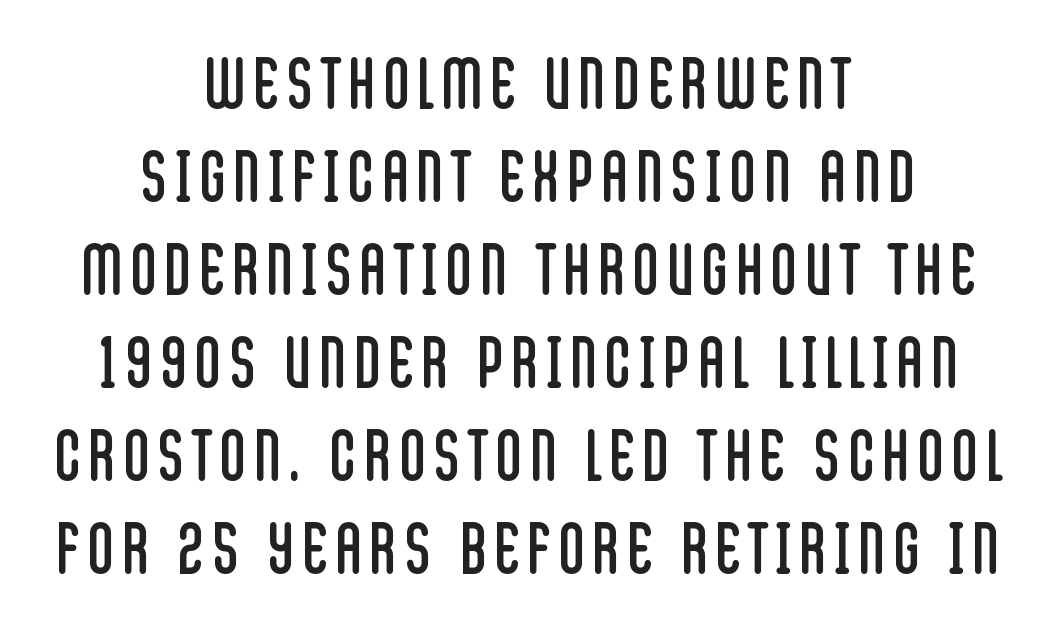
Q: Is the text bold? A: No.
Q: Is the text italic (slanted)? A: No, it is upright.
Q: Is the typeface a serif or a sans-serif typeface? A: Sans-serif.
Q: Is the text underlined? A: No.
Q: How is the paragraph aligned? A: Centered.
Q: Is the spacing between lines tight, normal or loose? A: Normal.
Q: Width (condensed, normal, or wide)? A: Condensed.
Q: Stroke contrast? A: Low.
Q: x-height? A: Large.
Q: Monospaced? A: No.
